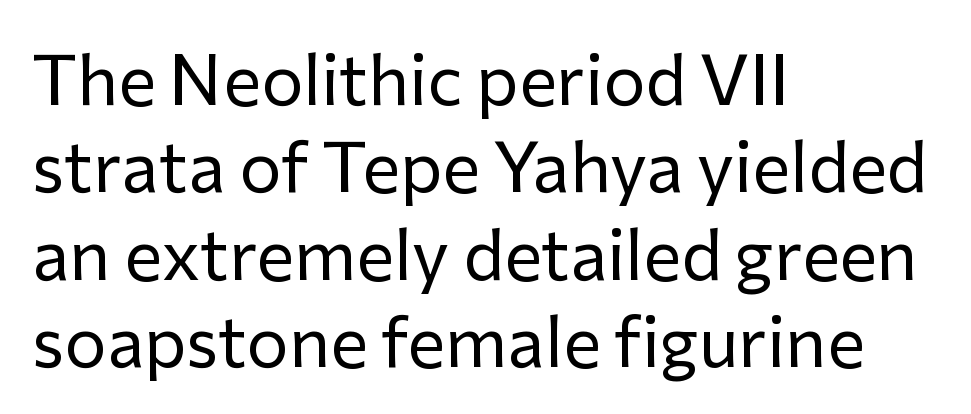
The image shows 71 px regular-weight sans-serif type, upright; set left-aligned, line spacing 1.23x, normal letter spacing, not underlined; low stroke contrast and a medium x-height.
